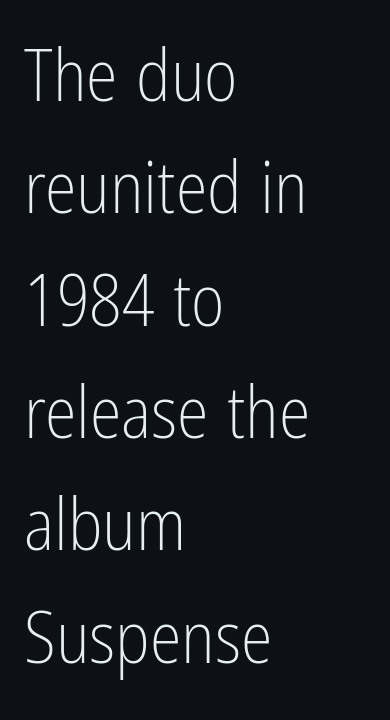
Q: Is the text bold? A: No.
Q: Is the text italic (slanted)? A: No, it is upright.
Q: Is the typeface a serif or a sans-serif typeface? A: Sans-serif.
Q: Is the text underlined? A: No.
Q: How is the paragraph aligned? A: Left-aligned.
Q: Is the spacing between letters normal or unusually wide? A: Normal.
Q: Is the spacing between lines tight, normal or loose? A: Normal.
Q: Width (condensed, normal, or wide)? A: Condensed.
Q: Stroke contrast? A: Low.
Q: x-height? A: Medium.
Q: Monospaced? A: No.
